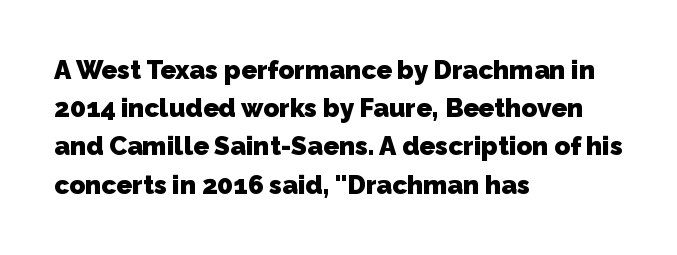
Q: Is the text bold? A: Yes.
Q: Is the text underlined? A: No.
Q: How is the paragraph aligned? A: Left-aligned.
Q: Is the spacing between letters normal or unusually wide? A: Normal.
Q: Is the spacing between lines tight, normal or loose? A: Normal.
